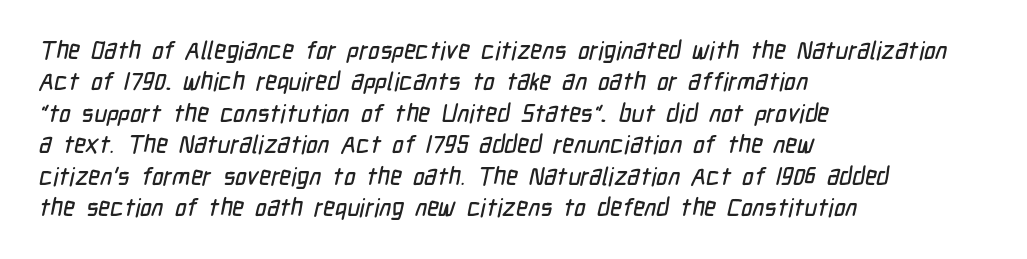
Q: Is the text underlined? A: No.
Q: How is the paragraph aligned? A: Left-aligned.
Q: Is the spacing between letters normal or unusually wide? A: Normal.
Q: Is the spacing between lines tight, normal or loose? A: Normal.
